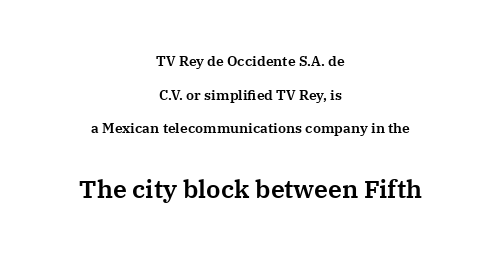
Does extra space separate the letters? No, they use regular spacing. Vertically, the passage feels expansive, rows floating well apart. Letters rest on an invisible, unmarked baseline. Is the lower block the larger one? Yes — the lower block carries the bigger type. The text block is weighted toward neither margin, spreading evenly from the middle. The lettering stays uniformly vertical, giving the passage a roman look.
